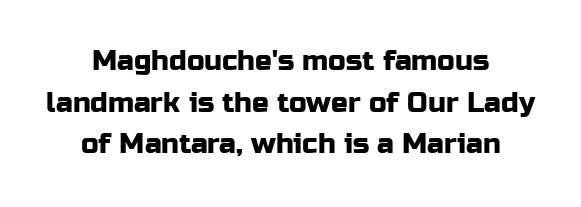
The image shows 28 px sans-serif type, upright; set normal line spacing (1.49x), normal letter spacing, not underlined; low stroke contrast and a medium x-height.
